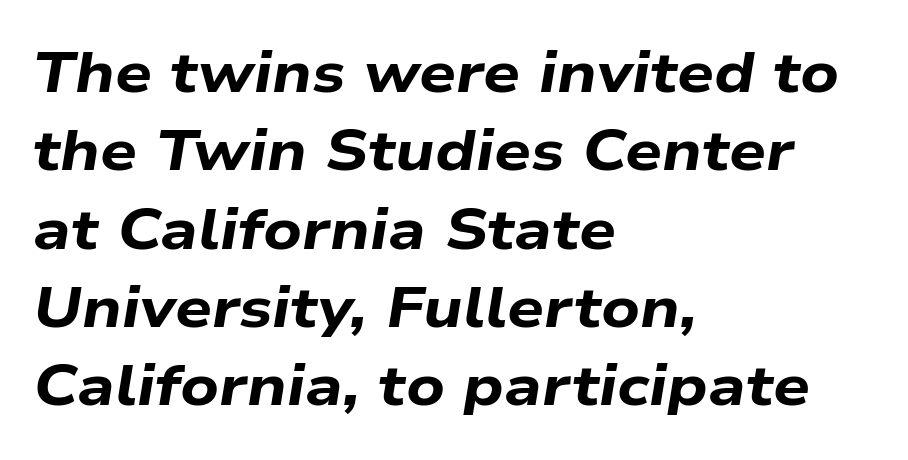
{"italic": "yes", "lean": "right", "slant_degrees": 9, "bold": "yes", "weight": "bold", "width": "wide", "stroke_contrast": "low", "x_height": "medium", "monospaced": "no", "underline": "no", "align": "left", "line_spacing": "normal", "line_spacing_ratio": 1.35, "letter_spacing": "normal", "letter_spacing_em": 0.0, "glyph_px": 58}
